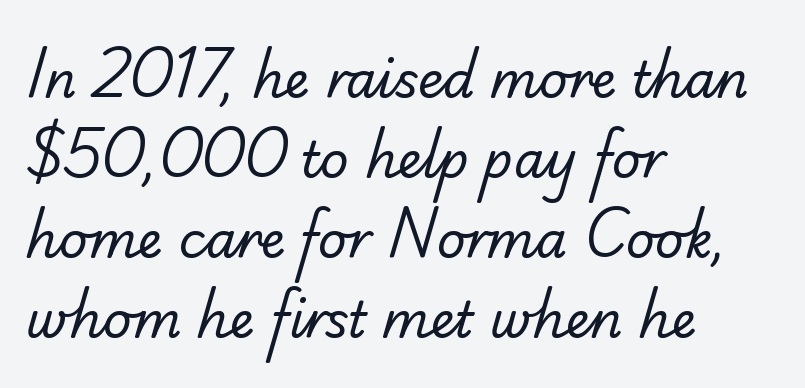
{"serif": "no", "bold": "no", "weight": "regular", "width": "normal", "stroke_contrast": "low", "x_height": "small", "monospaced": "no", "underline": "no", "align": "left", "line_spacing": "normal", "line_spacing_ratio": 1.6, "letter_spacing": "normal", "letter_spacing_em": 0.0, "glyph_px": 50}
